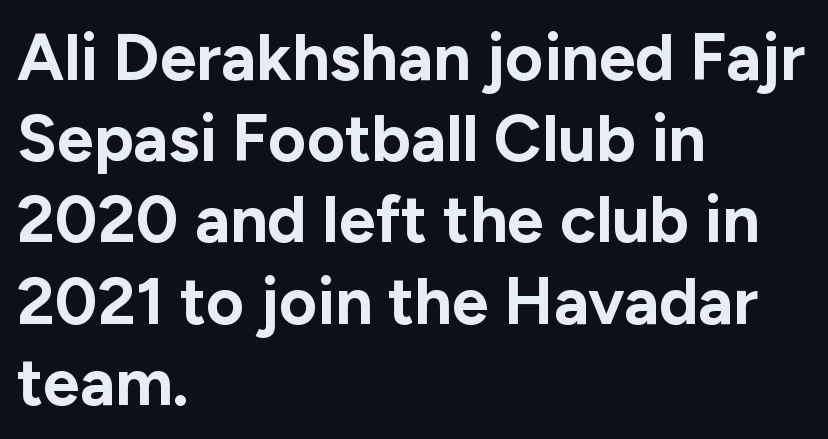
Q: Is the text bold? A: Yes.
Q: Is the text italic (slanted)? A: No, it is upright.
Q: Is the typeface a serif or a sans-serif typeface? A: Sans-serif.
Q: Is the text underlined? A: No.
Q: How is the paragraph aligned? A: Left-aligned.
Q: Is the spacing between letters normal or unusually wide? A: Normal.
Q: Width (condensed, normal, or wide)? A: Normal.
Q: Stroke contrast? A: Low.
Q: x-height? A: Medium.
Q: Monospaced? A: No.
